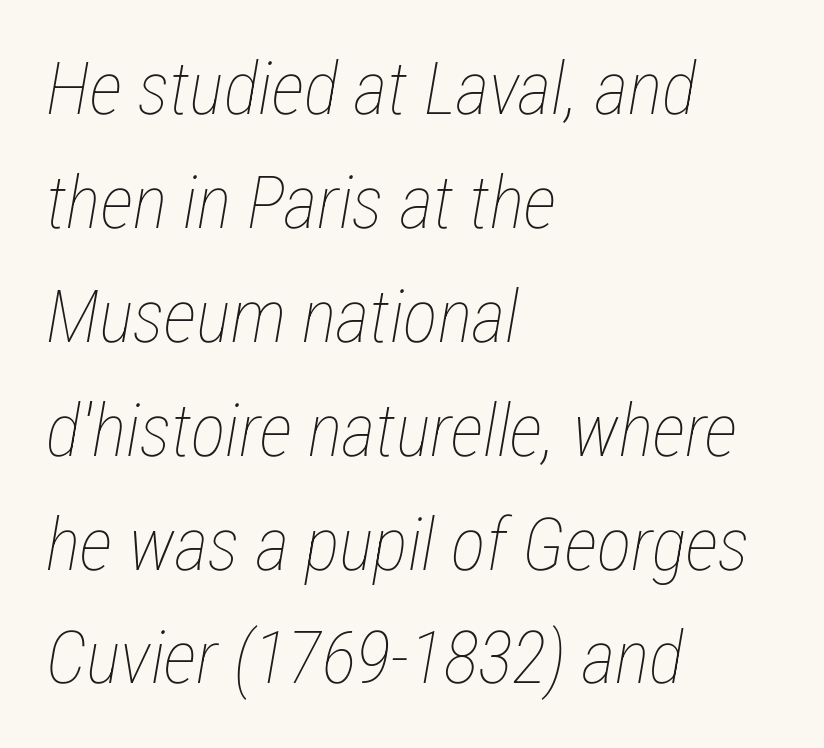
{"italic": "yes", "lean": "right", "slant_degrees": 12, "bold": "no", "weight": "thin", "width": "condensed", "stroke_contrast": "low", "x_height": "medium", "monospaced": "no", "underline": "no", "align": "left", "line_spacing": "normal", "line_spacing_ratio": 1.56, "letter_spacing": "normal", "letter_spacing_em": 0.0, "glyph_px": 73}
